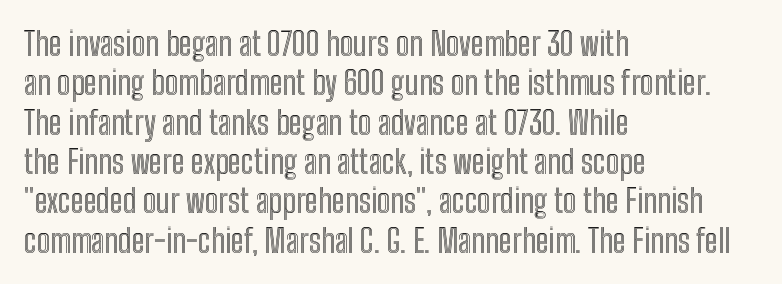
The rendering uses natural spacing where letterforms have individual widths. Characters remain perfectly vertical along every line. Line starts are locked; line ends wander. What stands out about the letter spacing? Nothing — it is the standard amount.
